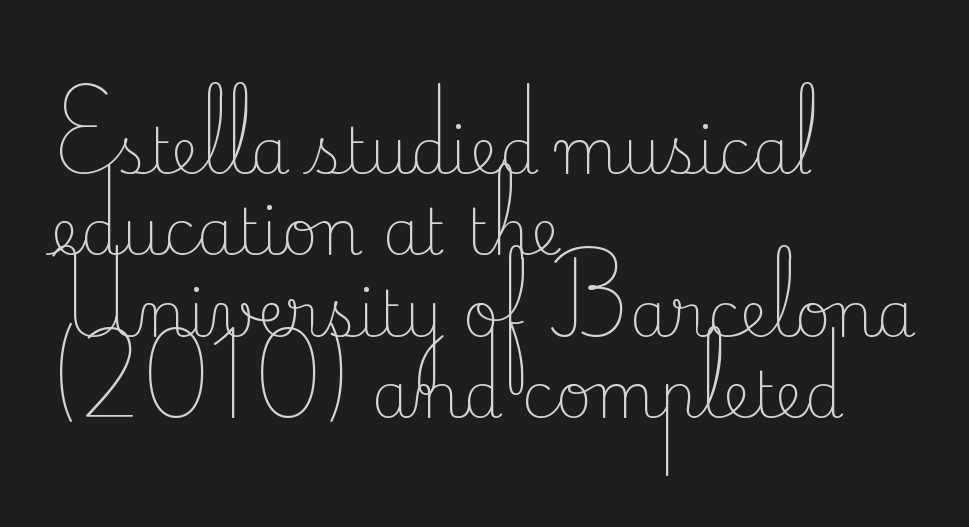
The image shows 63 px light serif type, upright; set left-aligned, normal line spacing (1.29x), normal letter spacing, not underlined; low stroke contrast and a small x-height.
